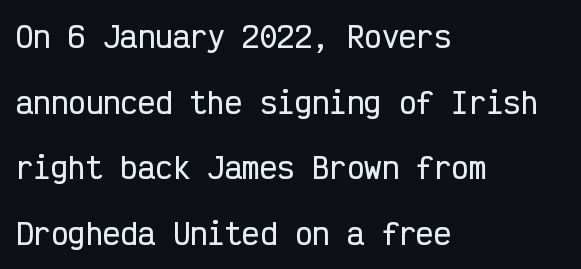
The image shows 29 px condensed sans-serif type, upright, monospaced; set left-aligned, loose line spacing (2.26x), normal letter spacing, not underlined; low stroke contrast and a medium x-height.
